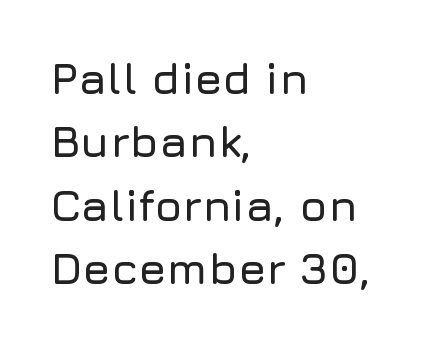
Q: Is the text italic (slanted)? A: No, it is upright.
Q: Is the typeface a serif or a sans-serif typeface? A: Sans-serif.
Q: Is the text underlined? A: No.
Q: How is the paragraph aligned? A: Left-aligned.
Q: Is the spacing between letters normal or unusually wide? A: Normal.
Q: Is the spacing between lines tight, normal or loose? A: Normal.
Q: Width (condensed, normal, or wide)? A: Normal.
Q: Stroke contrast? A: Low.
Q: x-height? A: Medium.
Q: Monospaced? A: No.
